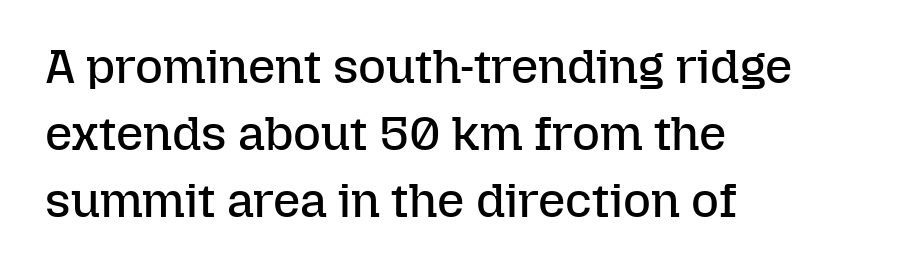
Q: Is the text bold? A: No.
Q: Is the text italic (slanted)? A: No, it is upright.
Q: Is the text underlined? A: No.
Q: How is the paragraph aligned? A: Left-aligned.
Q: Is the spacing between letters normal or unusually wide? A: Normal.
Q: Is the spacing between lines tight, normal or loose? A: Normal.
Q: Width (condensed, normal, or wide)? A: Normal.
Q: Stroke contrast? A: Low.
Q: x-height? A: Medium.
Q: Monospaced? A: No.
